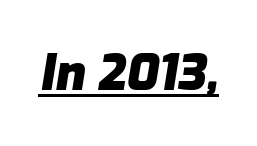
Pretty heavy lettering here — definitely bold. The string is rendered with underlining switched on. You could not count columns in this text — the font is proportionally spaced. The letters sit at their default tracking, neither squeezed nor spread.
